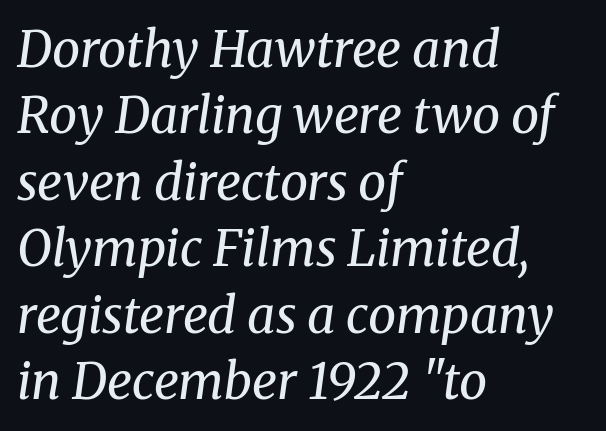
This block has exactly the height ordinary leading produces. Characters follow at the spacing the type designer built in. You could not count columns in this text — the font is proportionally spaced. Notice how the stems are inclined rather than vertical — that's the hallmark of italics. The compositor pushed each line to the left boundary. No word sits above an underline.
